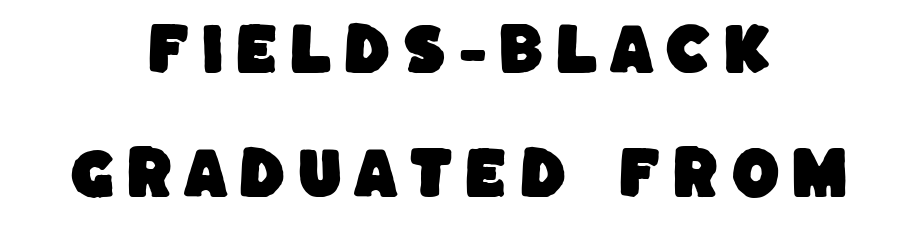
Here the designer chose a conventional face with non-uniform glyph widths. Rows of type keep a wide berth in the vertical direction. The text was rendered using a sans face with plain stroke endings. Glance below the letters and you will spot only blank space. Where is the straight margin? There isn't one; the lines are centered.
